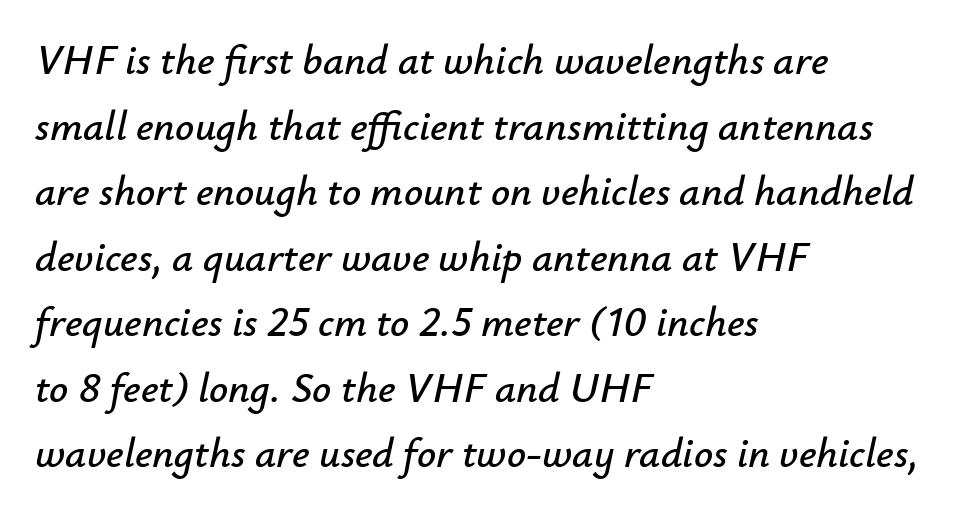
{"italic": "yes", "lean": "right", "slant_degrees": 12, "width": "normal", "stroke_contrast": "low", "x_height": "small", "monospaced": "no", "underline": "no", "align": "left", "line_spacing": "normal", "line_spacing_ratio": 1.56, "letter_spacing": "normal", "letter_spacing_em": 0.0, "glyph_px": 42}
